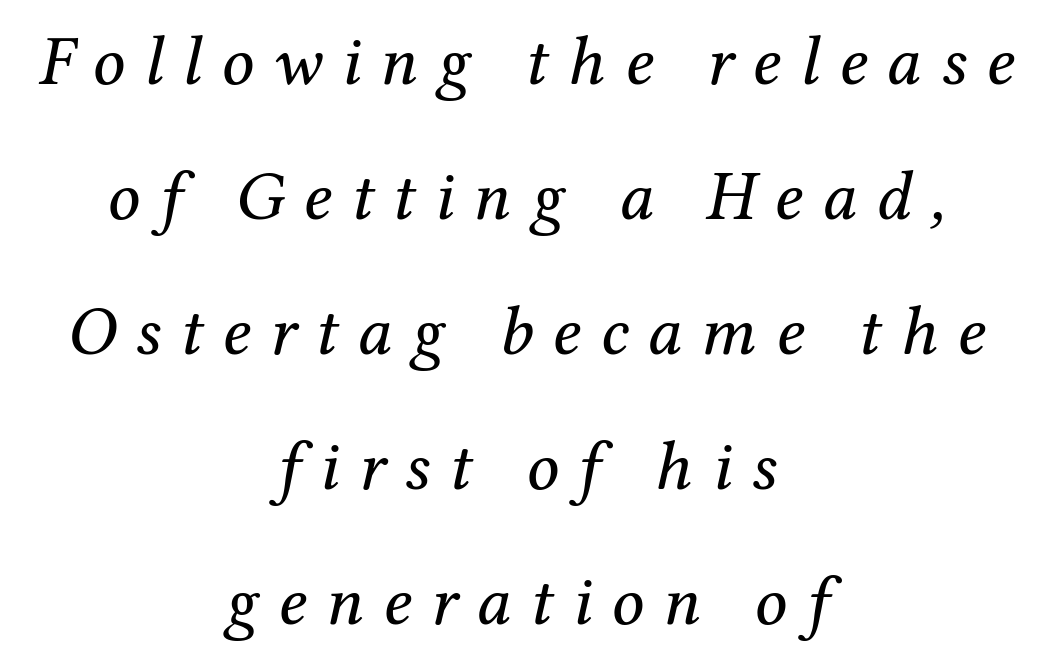
These lines stack symmetrically, like a column narrowing and widening about its center. Style check: oblique. A bare baseline throughout the passage. What kind of face is this? One with serifs. These glyphs show unthickened strokes, regular width or finer. Words appear elongated and porous because spacing is wide.
